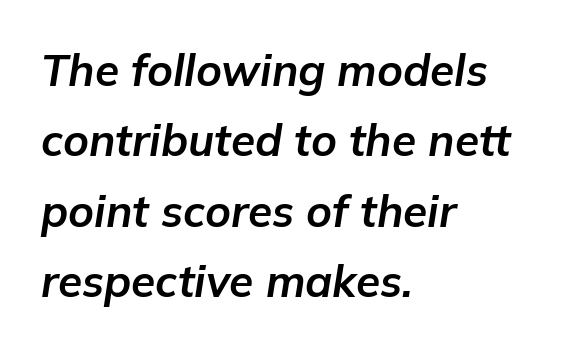
The image shows 44 px bold type, italic (leaning right); set left-aligned, normal line spacing (1.6x), normal letter spacing, not underlined; low stroke contrast and a medium x-height.
